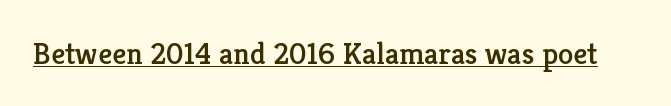
The image shows 31 px serif type, upright; set normal letter spacing, underlined; low stroke contrast and a medium x-height.
